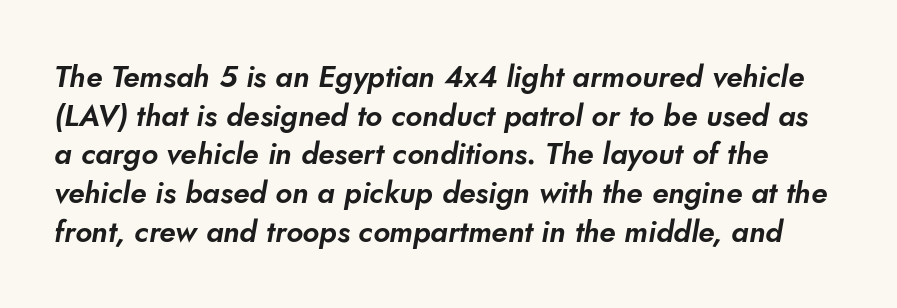
Q: Is the typeface a serif or a sans-serif typeface? A: Sans-serif.
Q: Is the text underlined? A: No.
Q: Is the spacing between letters normal or unusually wide? A: Normal.
Q: Is the spacing between lines tight, normal or loose? A: Normal.
Q: Width (condensed, normal, or wide)? A: Normal.
Q: Stroke contrast? A: Low.
Q: x-height? A: Small.
Q: Monospaced? A: No.
